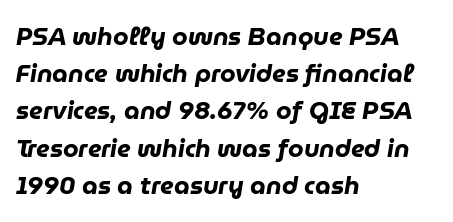
Q: Is the text bold? A: Yes.
Q: Is the text italic (slanted)? A: Yes, it leans right by about 9 degrees.
Q: Is the text underlined? A: No.
Q: How is the paragraph aligned? A: Left-aligned.
Q: Is the spacing between letters normal or unusually wide? A: Normal.
Q: Is the spacing between lines tight, normal or loose? A: Normal.
